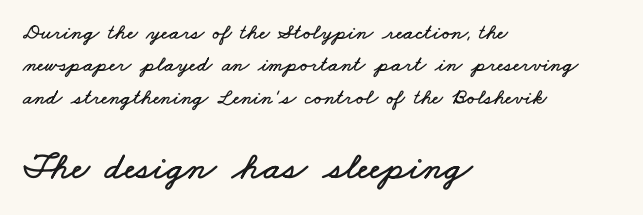
The image shows 39 px wide type; set left-aligned, normal line spacing (1.47x), normal letter spacing, not underlined; the second (bottom) block is 1.77x larger; low stroke contrast and a small x-height.
